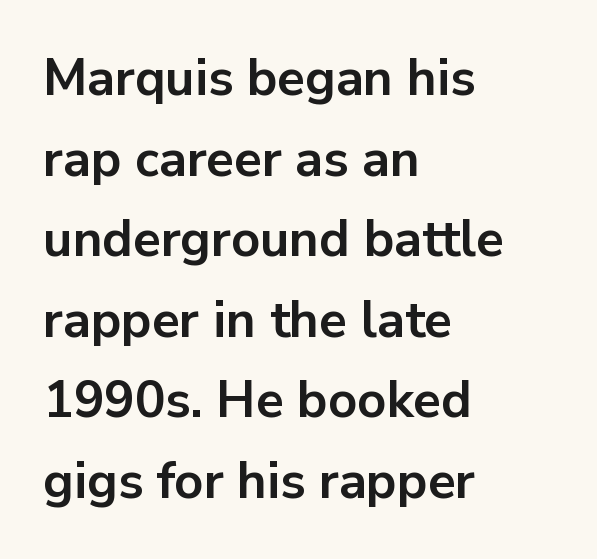
{"serif": "no", "italic": "no", "bold": "yes", "weight": "bold", "width": "normal", "stroke_contrast": "low", "x_height": "medium", "monospaced": "no", "underline": "no", "align": "left", "line_spacing": "normal", "line_spacing_ratio": 1.58, "letter_spacing": "normal", "letter_spacing_em": 0.0, "glyph_px": 51}
